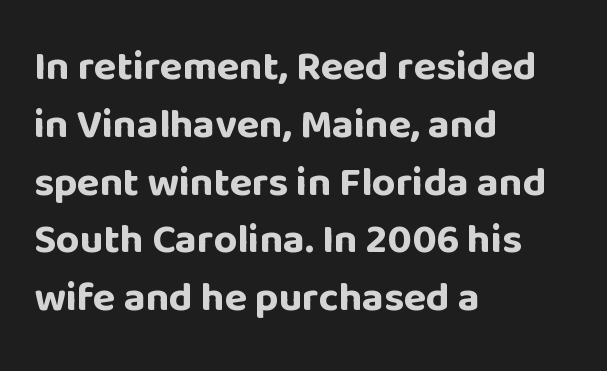
{"serif": "no", "italic": "no", "bold": "yes", "weight": "bold", "width": "normal", "stroke_contrast": "low", "x_height": "large", "monospaced": "no", "underline": "no", "align": "left", "line_spacing": "normal", "line_spacing_ratio": 1.41, "letter_spacing": "normal", "letter_spacing_em": 0.0, "glyph_px": 41}
